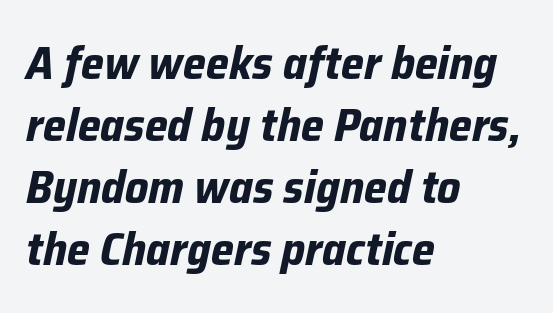
{"italic": "yes", "lean": "right", "slant_degrees": 12, "bold": "yes", "weight": "bold", "width": "normal", "stroke_contrast": "low", "x_height": "medium", "monospaced": "no", "underline": "no", "align": "left", "line_spacing": "normal", "line_spacing_ratio": 1.35, "letter_spacing": "normal", "letter_spacing_em": 0.0, "glyph_px": 46}
